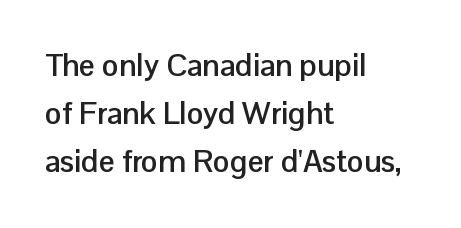
Q: Is the text bold? A: Yes.
Q: Is the text italic (slanted)? A: No, it is upright.
Q: Is the typeface a serif or a sans-serif typeface? A: Sans-serif.
Q: Is the text underlined? A: No.
Q: How is the paragraph aligned? A: Left-aligned.
Q: Is the spacing between letters normal or unusually wide? A: Normal.
Q: Is the spacing between lines tight, normal or loose? A: Normal.
Q: Width (condensed, normal, or wide)? A: Normal.
Q: Stroke contrast? A: Low.
Q: x-height? A: Medium.
Q: Monospaced? A: No.
